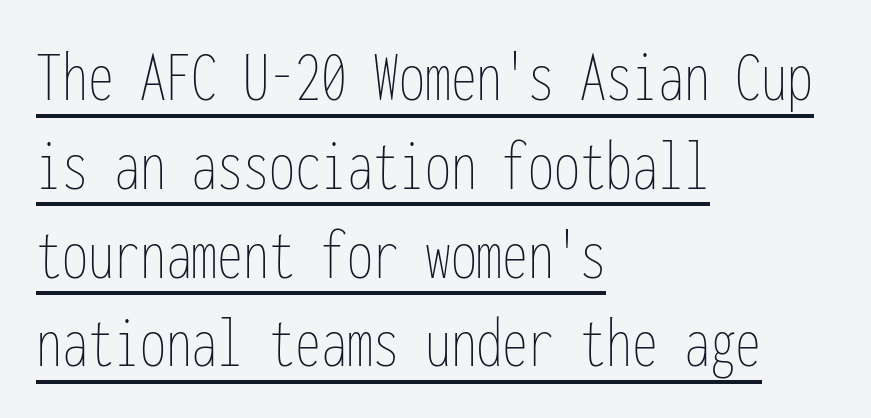
The image shows 74 px thin, condensed type, upright, monospaced; set left-aligned, line spacing 1.2x, normal letter spacing, underlined; low stroke contrast and a medium x-height.
